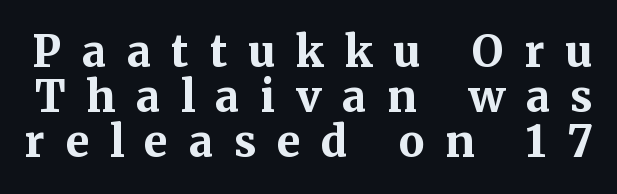
You can tell from the footed stems that serif type was used. Leading: reduced. Character widths vary here, with narrow letters taking less room than wide ones. Quick note: underline off. A typesetter would mark this as roman, not italic.
